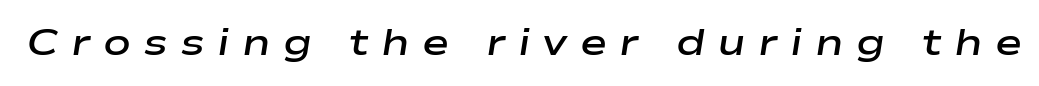
Tall strokes in this sample are angled rather than plumb. Letter spacing: wide. Semibold letterforms, between regular and bold. Varying glyph widths throughout — classic text-font behaviour.
